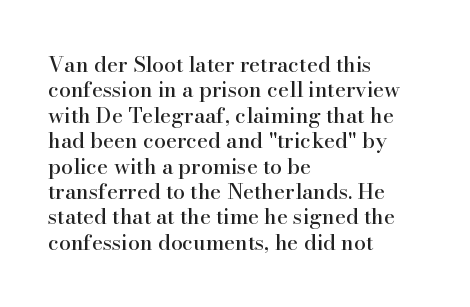
{"italic": "no", "underline": "no", "align": "left", "line_spacing_ratio": 1.21, "letter_spacing": "normal", "letter_spacing_em": 0.0, "glyph_px": 21}
